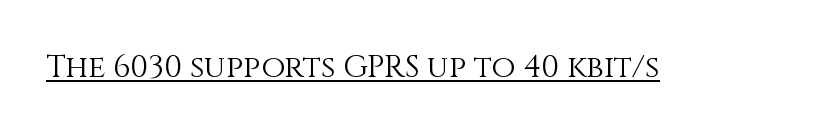
Vertical strokes here are truly vertical. Words appear dense and cohesive because spacing is normal. Somebody hit Ctrl+U on this one — the words are underlined. Note the varied advance widths — an 'i' is clearly narrower than an 'm'.
